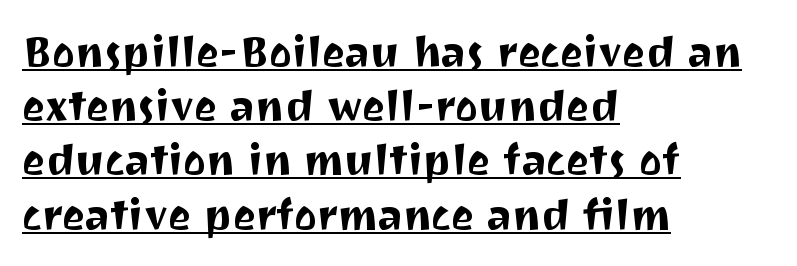
Standard letterfit; no display-style spreading of the glyphs. Casual observation: everything's shoved over to the left. If you measured baseline to baseline, you'd find a middling distance. The rendered words wear a rule along their underside. Regarding serifs, this sample does without them. Quick note: not italic, upright.
